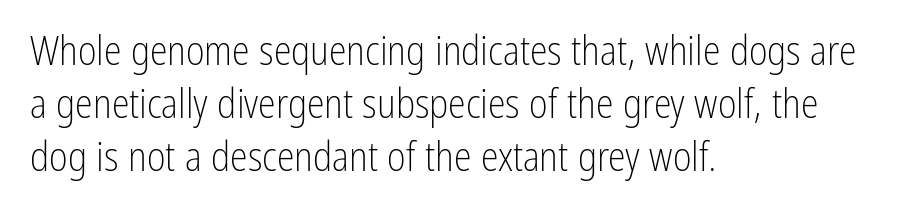
Stem width sits at or under what a default text font uses. The type sits square on the baseline with zero lean. Does the type have serifs? No, each stem ends abruptly. All the whitespace from short lines collects on the right.
